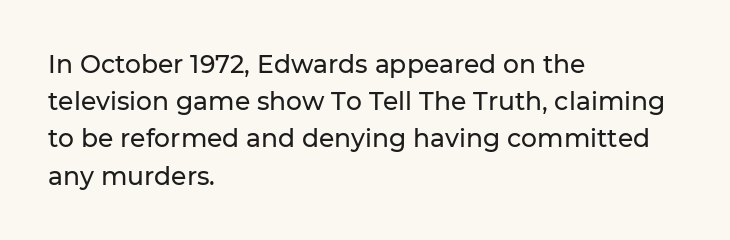
Q: Is the text italic (slanted)? A: No, it is upright.
Q: Is the text underlined? A: No.
Q: How is the paragraph aligned? A: Left-aligned.
Q: Is the spacing between letters normal or unusually wide? A: Normal.
Q: Is the spacing between lines tight, normal or loose? A: Normal.
